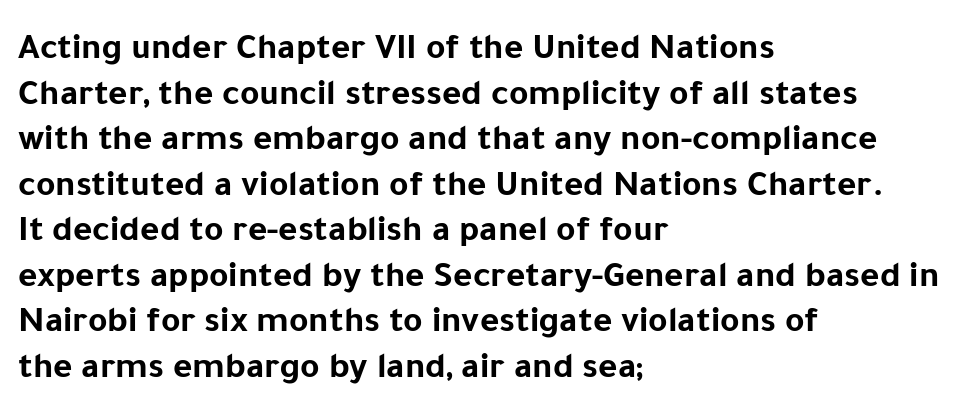
The image shows 37 px bold sans-serif type, upright; set left-aligned, line spacing 1.23x, normal letter spacing, not underlined; low stroke contrast and a medium x-height.
